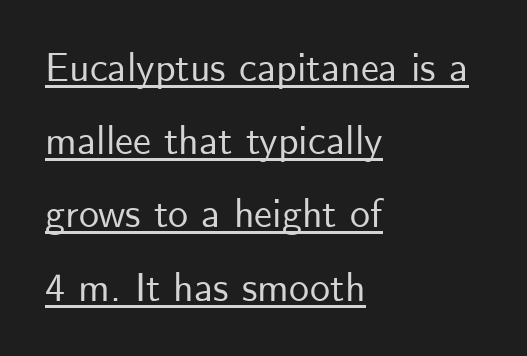
The image shows 40 px sans-serif type, upright; set left-aligned, line spacing 1.83x, normal letter spacing, underlined; low stroke contrast and a small x-height.
